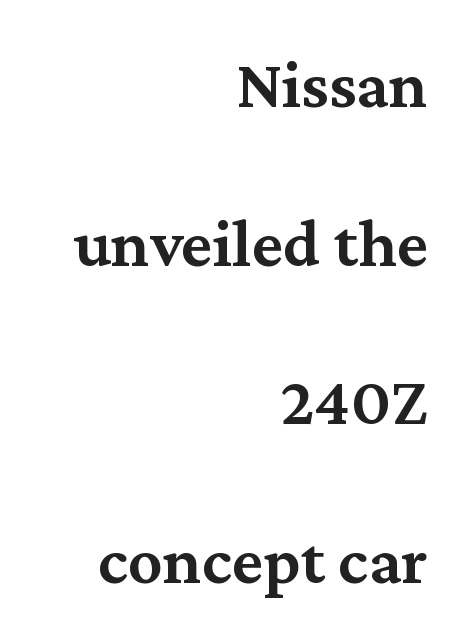
Q: Is the text bold? A: Semi-bold.
Q: Is the text italic (slanted)? A: No, it is upright.
Q: Is the typeface a serif or a sans-serif typeface? A: Serif.
Q: Is the text underlined? A: No.
Q: How is the paragraph aligned? A: Right-aligned.
Q: Is the spacing between letters normal or unusually wide? A: Normal.
Q: Is the spacing between lines tight, normal or loose? A: Loose.
Q: Width (condensed, normal, or wide)? A: Normal.
Q: Stroke contrast? A: Medium.
Q: x-height? A: Medium.
Q: Monospaced? A: No.
